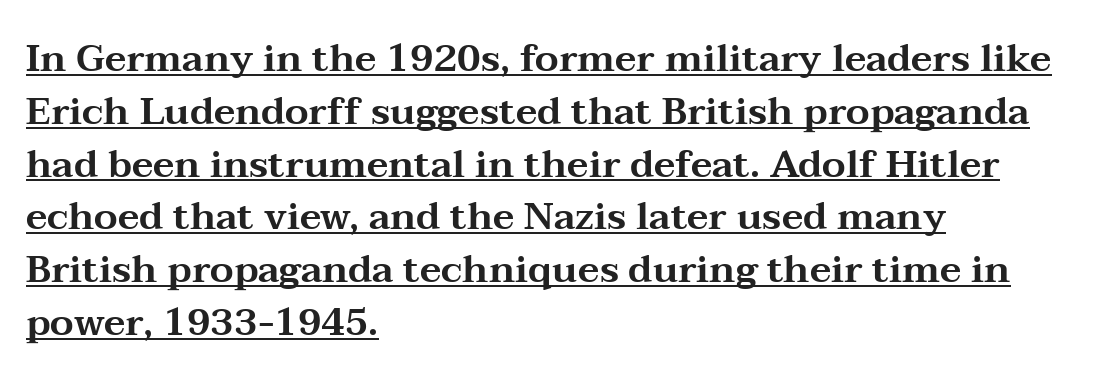
Unlike italic type, these characters show no tilt at all. The rendering uses natural spacing where letterforms have individual widths. One glance says typical: line gaps are just what's usual. What stands out about the letter spacing? Nothing — it is the standard amount. Decoration check: the copy is underlined. Does the type have serifs? Yes, each stem ends in a small foot.
